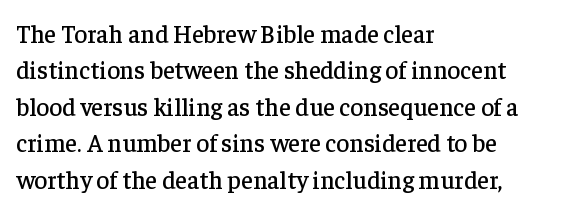
Q: Is the text italic (slanted)? A: No, it is upright.
Q: Is the text underlined? A: No.
Q: How is the paragraph aligned? A: Left-aligned.
Q: Is the spacing between letters normal or unusually wide? A: Normal.
Q: Is the spacing between lines tight, normal or loose? A: Normal.
